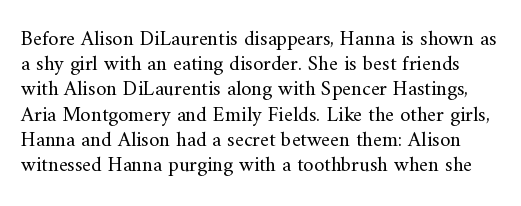
{"italic": "no", "bold": "no", "underline": "no", "line_spacing_ratio": 1.2, "letter_spacing": "normal", "letter_spacing_em": 0.0, "glyph_px": 21}
